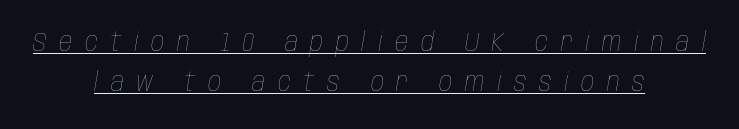
Yep, that's italic — everything's leaning. If you measured baseline to baseline, you'd find a middling distance. Ink coverage per letter is moderate at most. The rendering positions every line midway between the sides.
